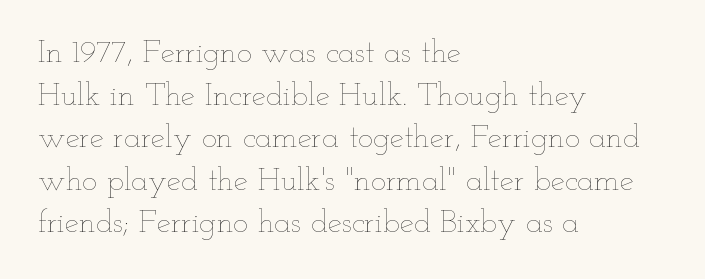
{"italic": "no", "bold": "no", "weight": "thin", "width": "wide", "stroke_contrast": "low", "x_height": "small", "monospaced": "no", "underline": "no", "align": "left", "line_spacing": "normal", "line_spacing_ratio": 1.33, "letter_spacing": "normal", "letter_spacing_em": 0.0, "glyph_px": 32}
